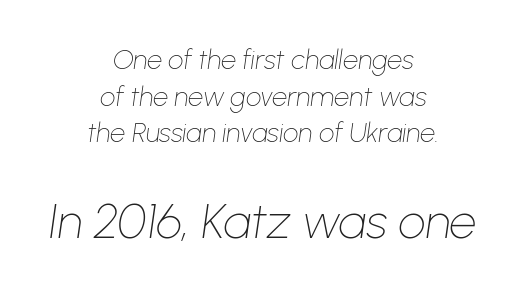
Is there much room between lines? A standard amount, neither cramped nor airy. Here the second block reads like a headline and the first like body copy. The baseline area is clear. The typesetting does not lean heavy: it is not bold. The face used here is proportionally spaced, like ordinary book or web type. If you folded the block vertically in half, each line would mirror itself in length.
